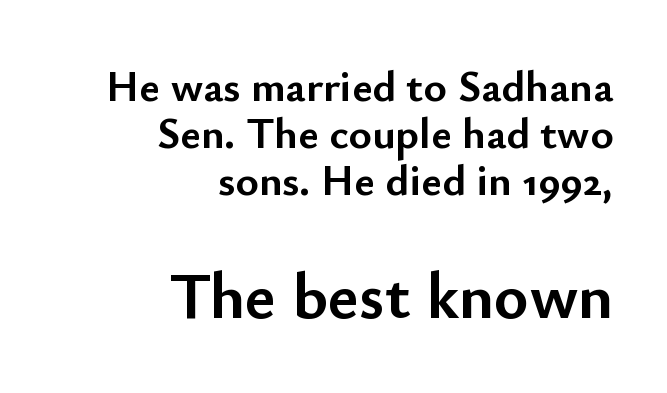
The gap between lines stays unmarked. This sample has the flowing, uneven cadence of proportional lettering. Compared with a flush-left layout, this one pins lines to the opposite, right side. The characters look thick and weighty, a clear bold.
